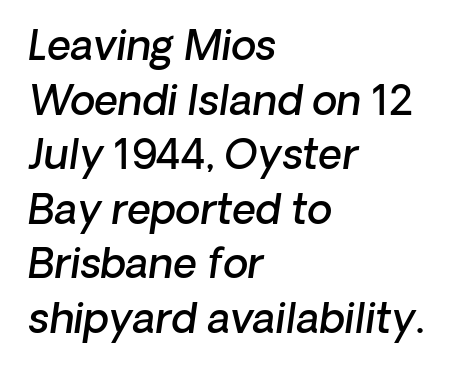
{"italic": "yes", "lean": "right", "slant_degrees": 8, "bold": "semi", "weight": "semibold", "width": "normal", "stroke_contrast": "low", "x_height": "medium", "monospaced": "no", "underline": "no", "align": "left", "line_spacing": "normal", "line_spacing_ratio": 1.33, "letter_spacing": "normal", "letter_spacing_em": 0.0, "glyph_px": 41}
